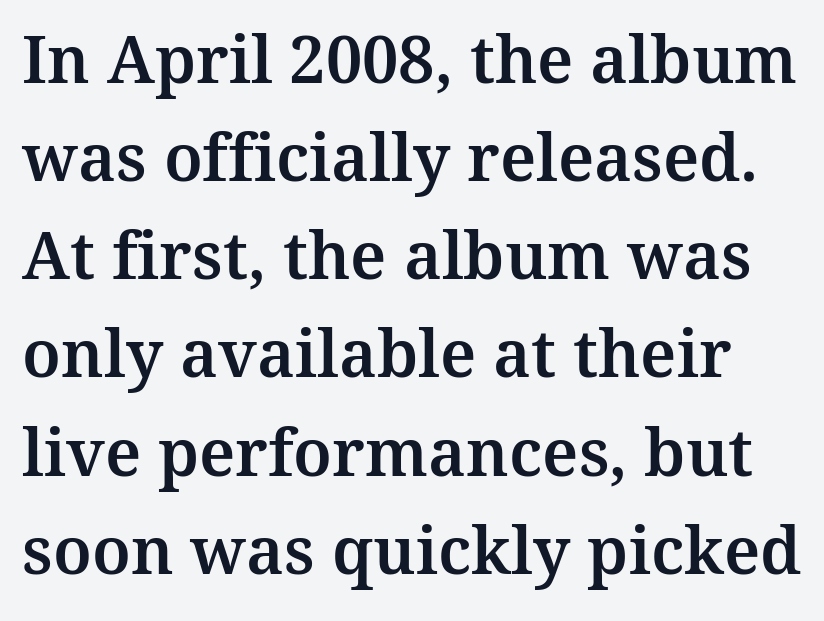
Q: Is the text italic (slanted)? A: No, it is upright.
Q: Is the typeface a serif or a sans-serif typeface? A: Serif.
Q: Is the text underlined? A: No.
Q: Is the spacing between letters normal or unusually wide? A: Normal.
Q: Is the spacing between lines tight, normal or loose? A: Normal.
Q: Width (condensed, normal, or wide)? A: Normal.
Q: Stroke contrast? A: Medium.
Q: x-height? A: Medium.
Q: Monospaced? A: No.
